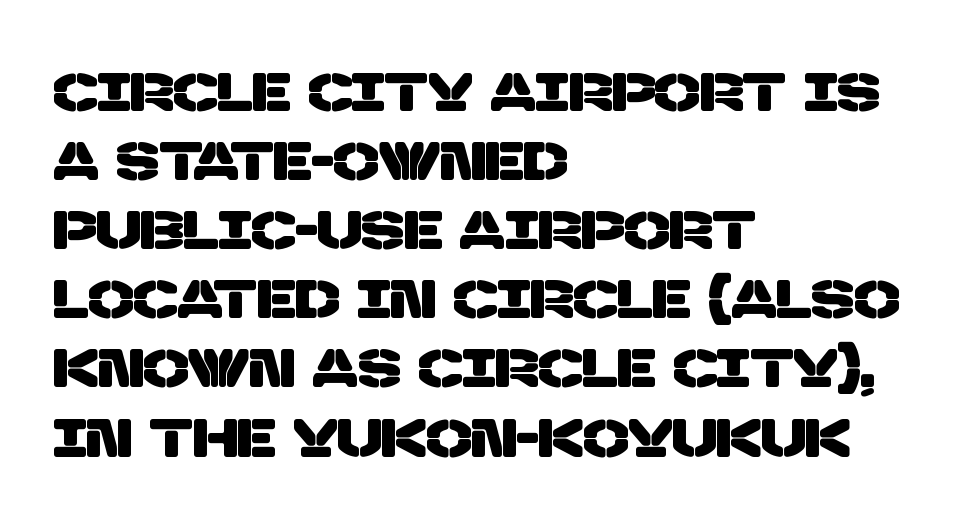
A clean baseline with only descenders dipping below it. Letter spacing: default. These lines sit exactly where default settings would place them. A typesetter would label this face a sans. Proportional: the letters do not fall into vertical columns. The paragraph has a hard left edge and a soft right edge.
